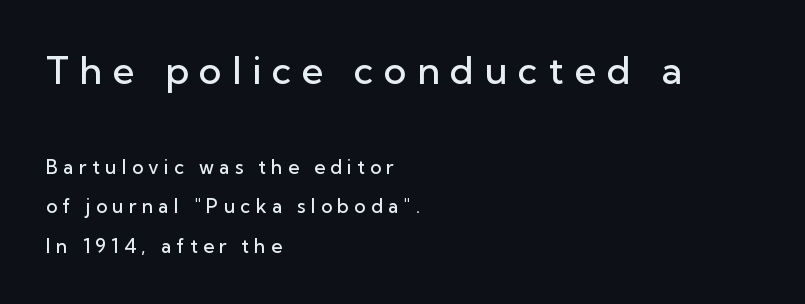
This is moderately heavy type, rendered in semibold. Baseline-to-baseline distance is far greater than the letter height. The passage shown is typed in a proportional face where columns would drift. Block one is the big one; block two sits smaller underneath.
